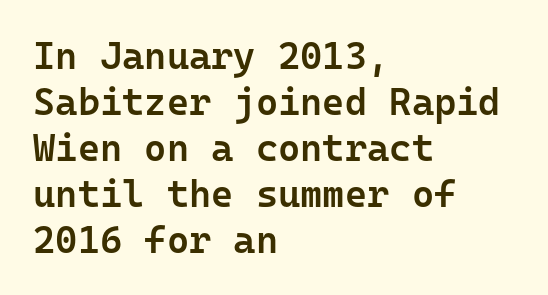
{"serif": "no", "italic": "no", "bold": "semi", "weight": "semibold", "width": "normal", "stroke_contrast": "low", "x_height": "medium", "monospaced": "yes", "underline": "no", "align": "left", "line_spacing_ratio": 1.21, "letter_spacing": "normal", "letter_spacing_em": 0.0, "glyph_px": 38}
